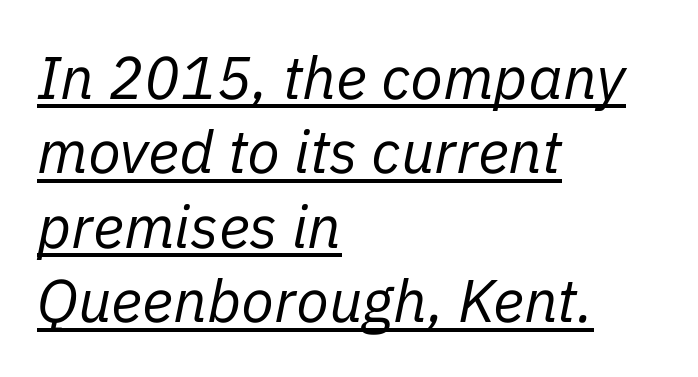
These lines were composed using italics. Honestly, the underline is the first thing you notice here. Each letter keeps its own natural width here, so spacing adapts to shape. Weight: in the light-to-regular range. Notice how the passage keeps a crisp vertical edge on the left only.
